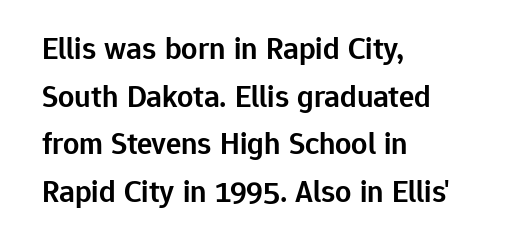
The foot of each line stays bare and open. Look at the tracking — it's just the regular setting, nothing added. A typesetter would mark this as roman, not italic. Every letter is mildly thick-stroked: semibold rather than bold.
